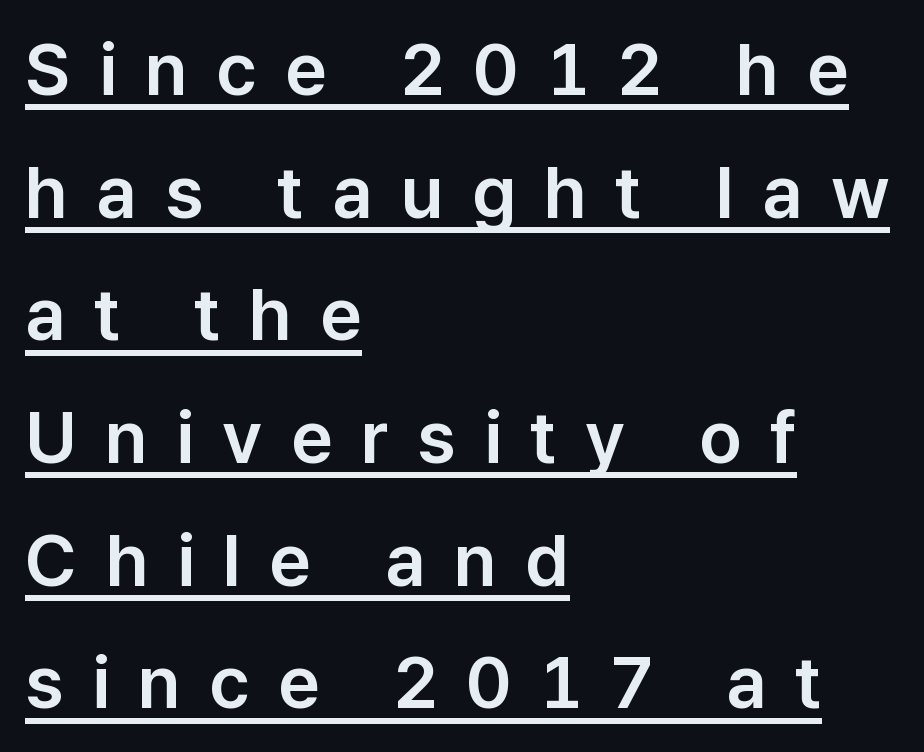
Q: Is the text italic (slanted)? A: No, it is upright.
Q: Is the typeface a serif or a sans-serif typeface? A: Sans-serif.
Q: Is the text underlined? A: Yes.
Q: How is the paragraph aligned? A: Left-aligned.
Q: Is the spacing between letters normal or unusually wide? A: Unusually wide.
Q: Is the spacing between lines tight, normal or loose? A: Normal.
Q: Width (condensed, normal, or wide)? A: Normal.
Q: Stroke contrast? A: Low.
Q: x-height? A: Medium.
Q: Monospaced? A: No.
